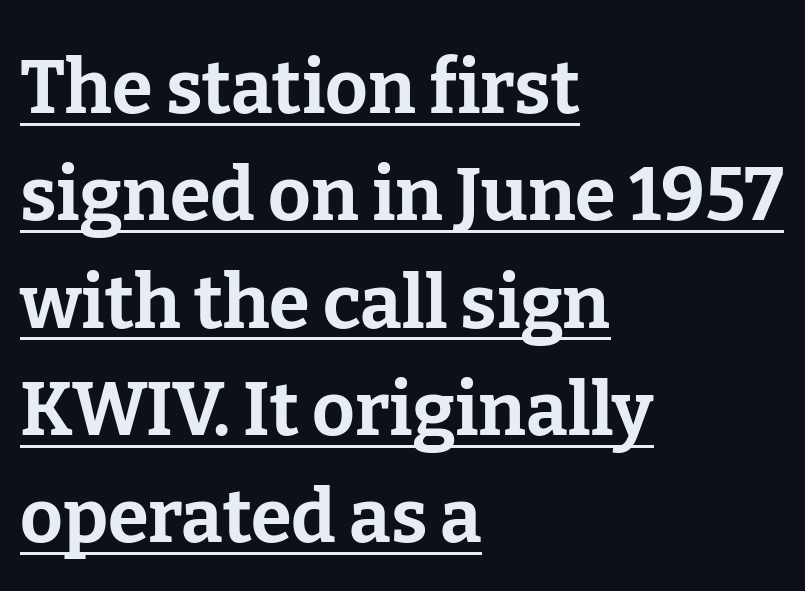
{"serif": "yes", "italic": "no", "bold": "yes", "weight": "bold", "width": "normal", "stroke_contrast": "low", "x_height": "medium", "monospaced": "no", "underline": "yes", "align": "left", "line_spacing": "normal", "line_spacing_ratio": 1.45, "letter_spacing": "normal", "letter_spacing_em": 0.0, "glyph_px": 74}
